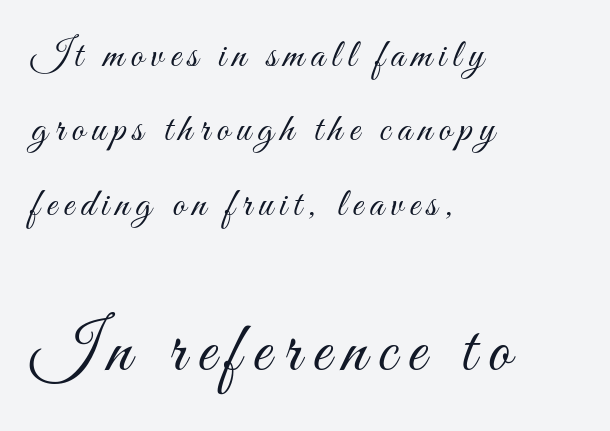
The image shows 70 px light, condensed type; set left-aligned, line spacing 1.86x, not underlined; the second (bottom) block is 1.75x larger; medium stroke contrast and a small x-height.
